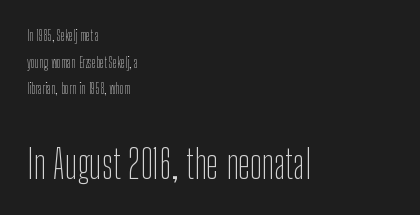
Q: Is the text bold? A: No.
Q: Is the text italic (slanted)? A: No, it is upright.
Q: Is the typeface a serif or a sans-serif typeface? A: Sans-serif.
Q: Is the text underlined? A: No.
Q: How is the paragraph aligned? A: Left-aligned.
Q: Is the spacing between letters normal or unusually wide? A: Normal.
Q: Is the spacing between lines tight, normal or loose? A: Loose.
Q: Which block of text is set in a larger size, the first (top) or the second (bottom)? A: The second (bottom) one.
Q: Width (condensed, normal, or wide)? A: Condensed.
Q: Stroke contrast? A: Low.
Q: x-height? A: Medium.
Q: Monospaced? A: No.
